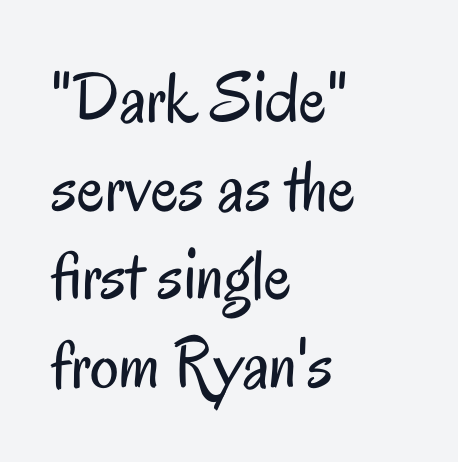
Q: Is the text bold? A: No.
Q: Is the text italic (slanted)? A: No, it is upright.
Q: Is the typeface a serif or a sans-serif typeface? A: Sans-serif.
Q: Is the text underlined? A: No.
Q: How is the paragraph aligned? A: Left-aligned.
Q: Is the spacing between letters normal or unusually wide? A: Normal.
Q: Width (condensed, normal, or wide)? A: Condensed.
Q: Stroke contrast? A: Low.
Q: x-height? A: Small.
Q: Monospaced? A: No.
